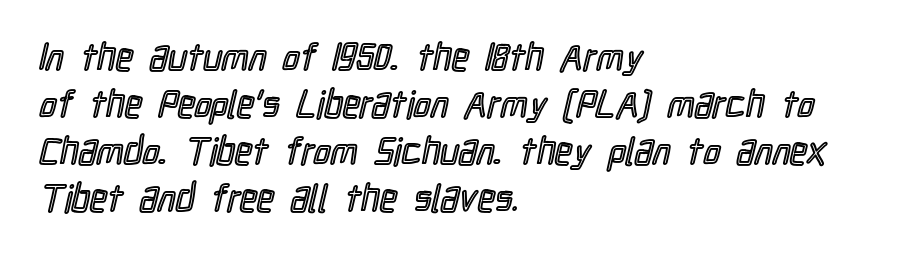
The image shows 38 px condensed type; set left-aligned, line spacing 1.24x, normal letter spacing, not underlined; a medium x-height.
